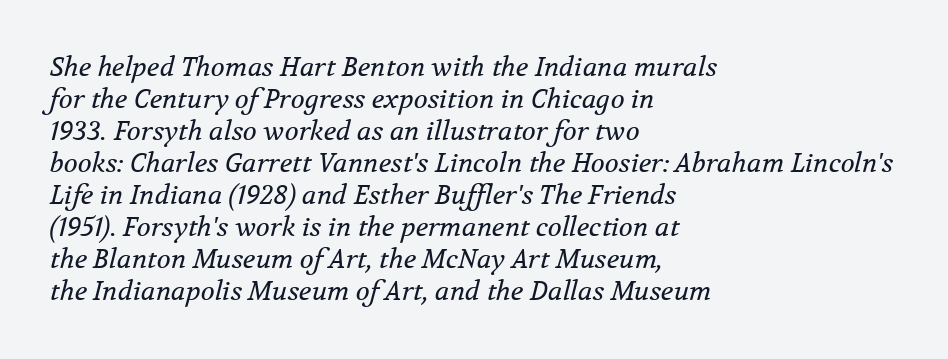
The image shows 26 px text type, italic (leaning right); set left-aligned, line spacing 1.23x, normal letter spacing, not underlined.
